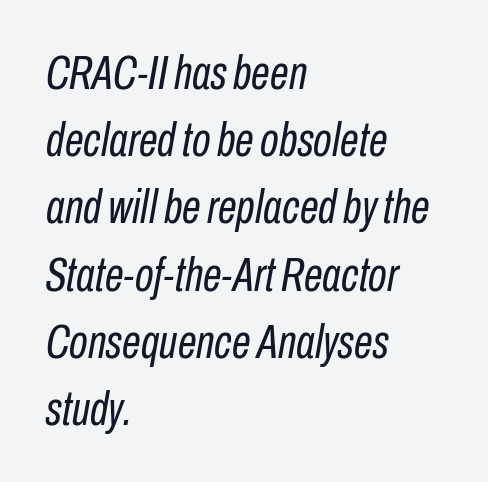
The passage shown leans; its letterforms are oblique. The string is rendered with underlining switched off. Successive baselines arrive at the customary interval. Varying glyph widths throughout — classic text-font behaviour.
